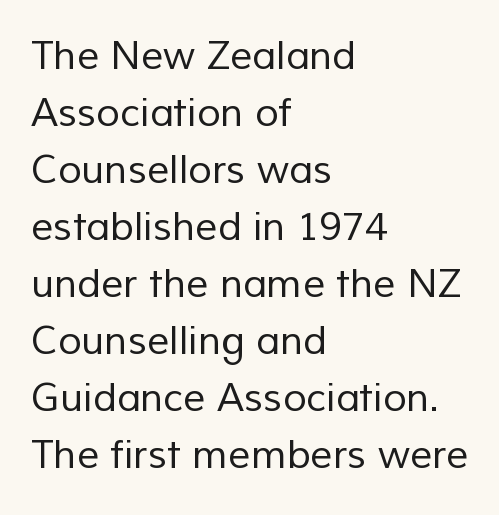
Q: Is the text bold? A: No.
Q: Is the typeface a serif or a sans-serif typeface? A: Sans-serif.
Q: Is the text underlined? A: No.
Q: How is the paragraph aligned? A: Left-aligned.
Q: Is the spacing between letters normal or unusually wide? A: Normal.
Q: Is the spacing between lines tight, normal or loose? A: Normal.
Q: Width (condensed, normal, or wide)? A: Normal.
Q: Stroke contrast? A: Low.
Q: x-height? A: Medium.
Q: Monospaced? A: No.
